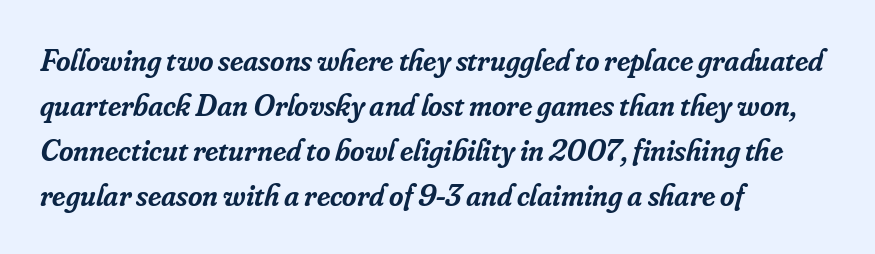
This sample has the flowing, uneven cadence of proportional lettering. A student would call this left alignment; a typographer would say flush left, rag right. Small tapered or slab feet sit at the stroke ends, so this counts as serif. Descender tails drop into unmarked territory.
